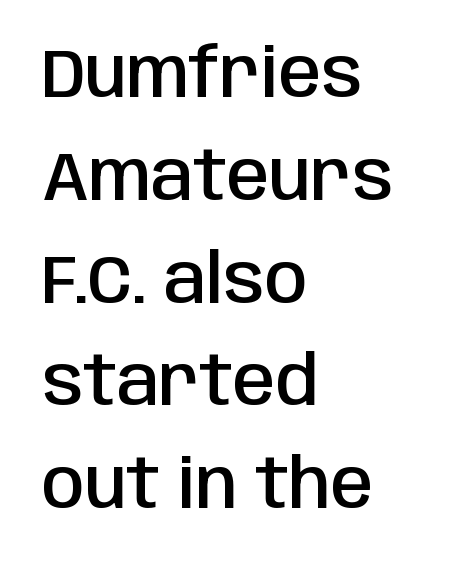
The image shows 69 px semibold, condensed sans-serif type, upright; set left-aligned, normal line spacing (1.49x), normal letter spacing, not underlined; low stroke contrast and a large x-height.
